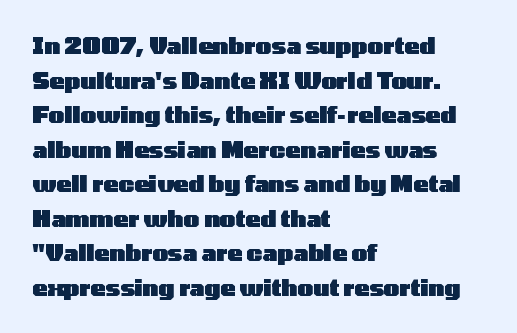
This sample uses an upright cut, with every glyph sitting square on the baseline. Whoever set this chose a conventional vertical rhythm. Students, note that the glyphs here touch the page at normal intervals. Strokes here are thick enough to call this a true bold.
